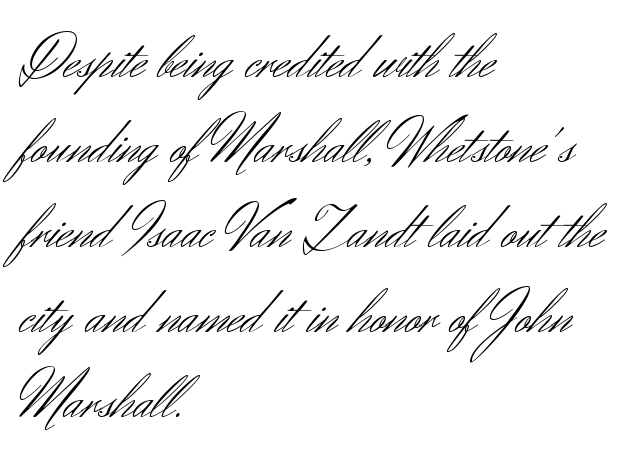
Is this a fixed-width face? No — the glyphs have proportional, varying widths. Stroke thickness stays within the range of a standard reading face or lighter. What's the leading like? Ordinary, nothing unusual. Observe the absence of serifs on each vertical stroke in this sample.
